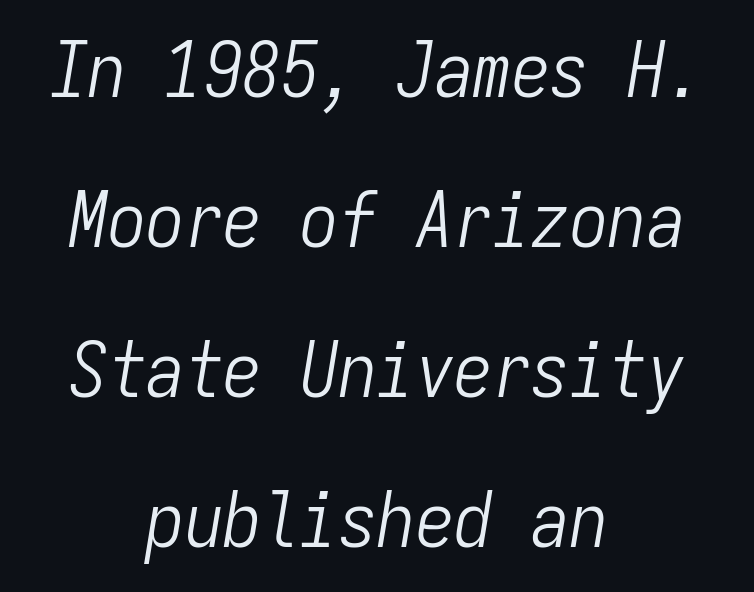
The image shows 77 px light, condensed type, italic (leaning right), monospaced; set centered, loose line spacing (1.95x), normal letter spacing, not underlined; low stroke contrast and a medium x-height.
